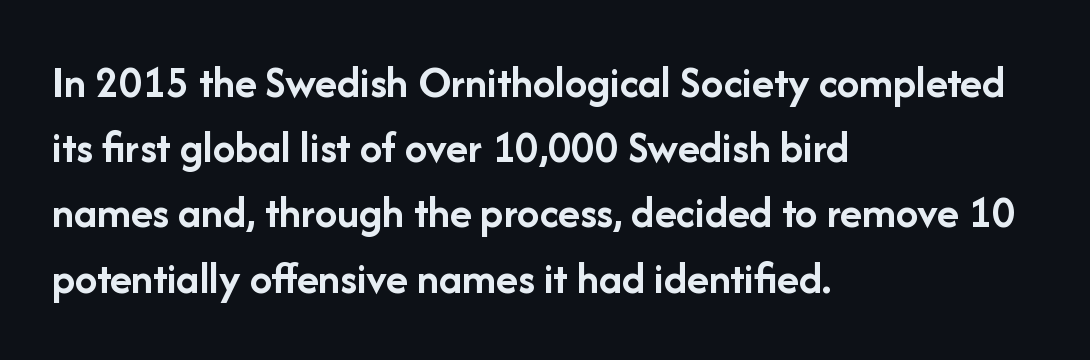
No word sits above an underline. Looks like regular typesetting: each glyph gets only the width it needs. The glyphs have the mass of a bold cut. Unlike a traditional serif, this face leaves its strokes unadorned.
